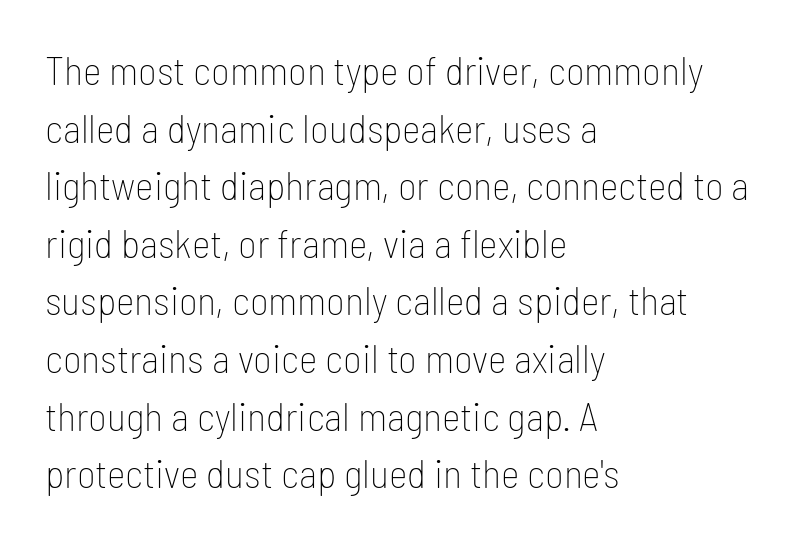
Q: Is the text bold? A: No.
Q: Is the text italic (slanted)? A: No, it is upright.
Q: Is the typeface a serif or a sans-serif typeface? A: Sans-serif.
Q: Is the text underlined? A: No.
Q: How is the paragraph aligned? A: Left-aligned.
Q: Is the spacing between letters normal or unusually wide? A: Normal.
Q: Is the spacing between lines tight, normal or loose? A: Normal.
Q: Width (condensed, normal, or wide)? A: Condensed.
Q: Stroke contrast? A: Low.
Q: x-height? A: Medium.
Q: Monospaced? A: No.
